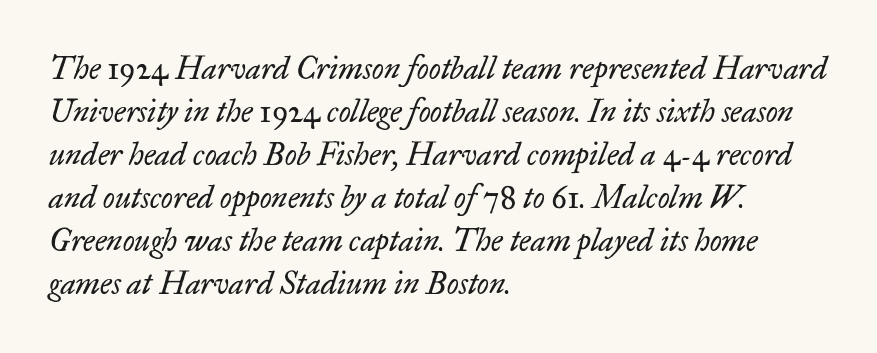
Character widths vary here, with narrow letters taking less room than wide ones. Nothing unusual about the tracking: characters are spaced as the font intends. Glance below the letters and you will spot only blank space. All the whitespace from short lines collects on the right. The characters are drawn with everyday or finer stroke widths.
